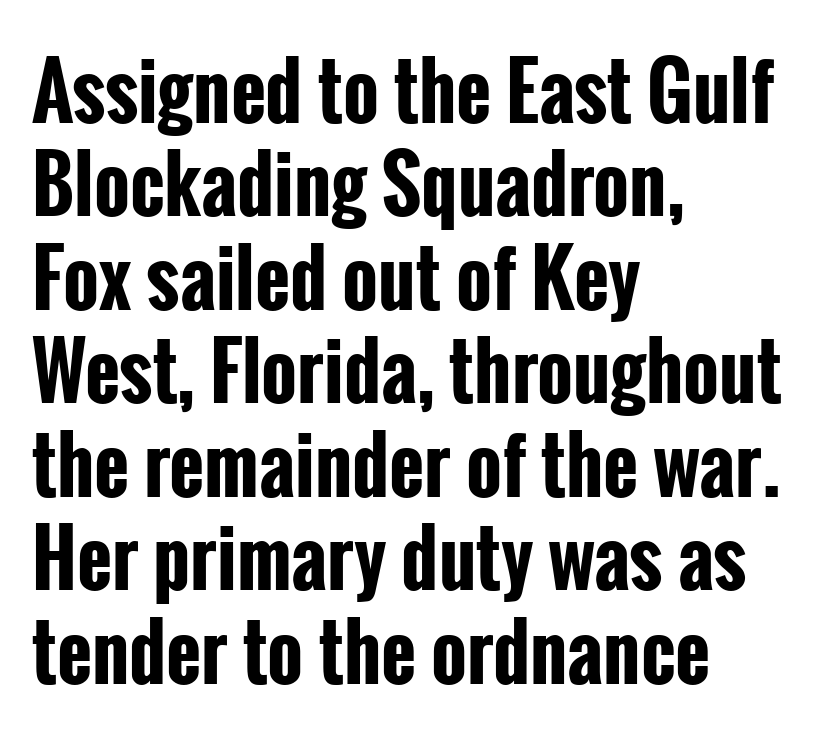
A dark, heavy texture on the line: the type is bold. Proportional: the letters do not fall into vertical columns. Are there feet on the stems? There aren't — it's a sans. Compared with a centered layout, this one pins lines to the left instead. These lines were composed using upright roman letters. Inter-character spacing is left at the font's built-in metrics.
